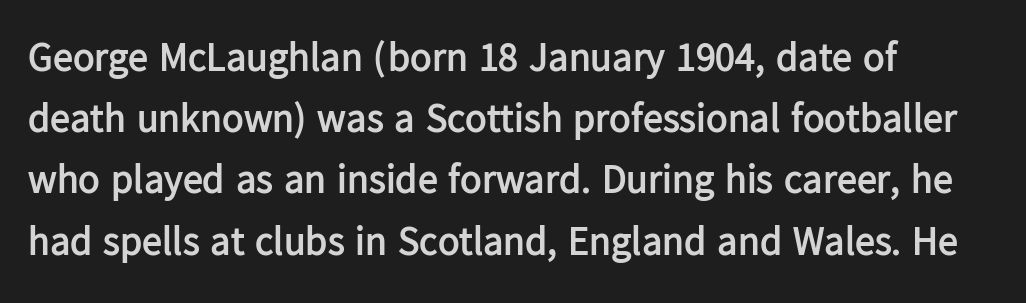
One-word summary of the alignment: left. Chunky letters — that's bold for sure. Nobody touched the tracking dial on this one. Looks like regular typesetting: each glyph gets only the width it needs. Each row of text sits above clean, open space. How would I describe the line gaps? Plain and ordinary.
